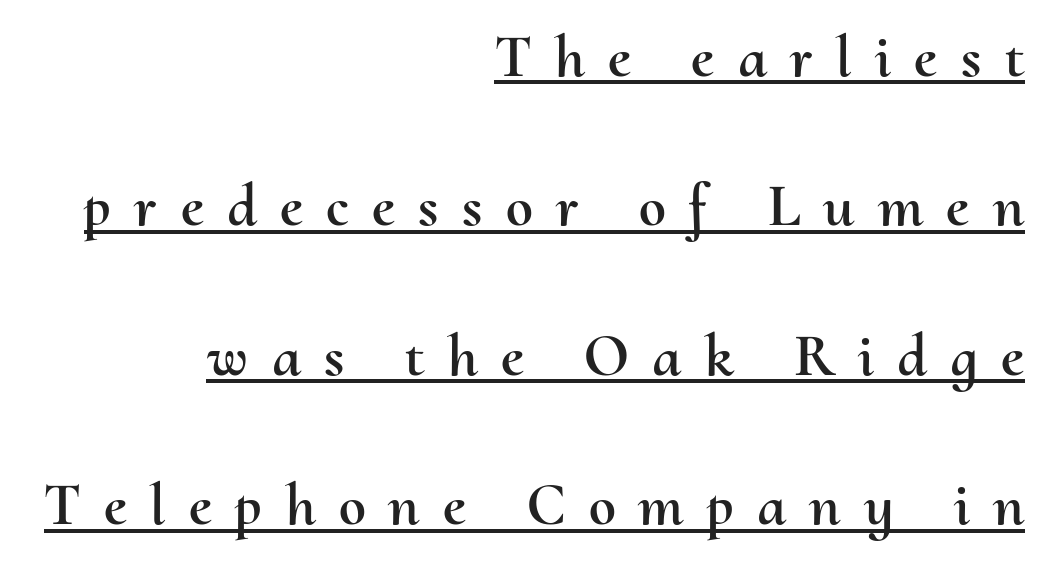
The image shows 61 px text type, upright; set right-aligned, loose line spacing (2.45x), unusually wide letter spacing (+0.38 em), underlined; medium stroke contrast and a small x-height.
